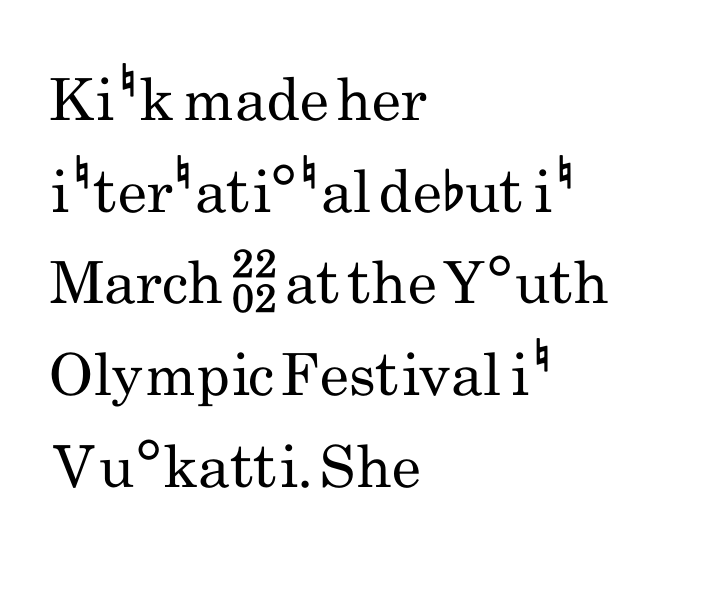
The foot of each line stays bare and open. The designer left line spacing at the default. The letters carry no serifs — their stems end cleanly without finishing strokes. The gaps between neighbouring characters are ordinary and unremarkable. Notice how the stems are strictly vertical — no italics here.
